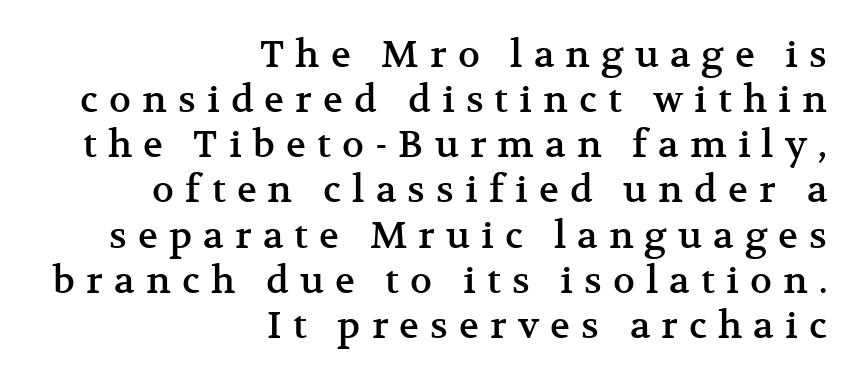
Q: Is the text italic (slanted)? A: No, it is upright.
Q: Is the typeface a serif or a sans-serif typeface? A: Serif.
Q: Is the text underlined? A: No.
Q: How is the paragraph aligned? A: Right-aligned.
Q: Is the spacing between letters normal or unusually wide? A: Unusually wide.
Q: Width (condensed, normal, or wide)? A: Normal.
Q: Stroke contrast? A: Medium.
Q: x-height? A: Medium.
Q: Monospaced? A: No.
